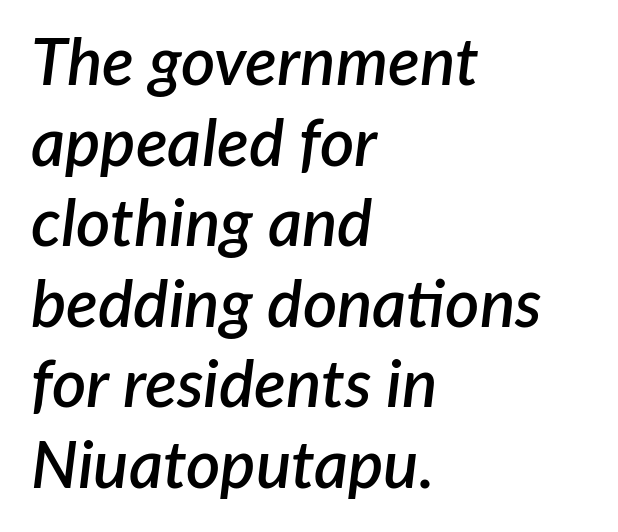
Q: Is the text bold? A: Semi-bold.
Q: Is the text italic (slanted)? A: Yes, it leans right by about 7 degrees.
Q: Is the text underlined? A: No.
Q: How is the paragraph aligned? A: Left-aligned.
Q: Is the spacing between letters normal or unusually wide? A: Normal.
Q: Width (condensed, normal, or wide)? A: Normal.
Q: Stroke contrast? A: Low.
Q: x-height? A: Medium.
Q: Monospaced? A: No.
